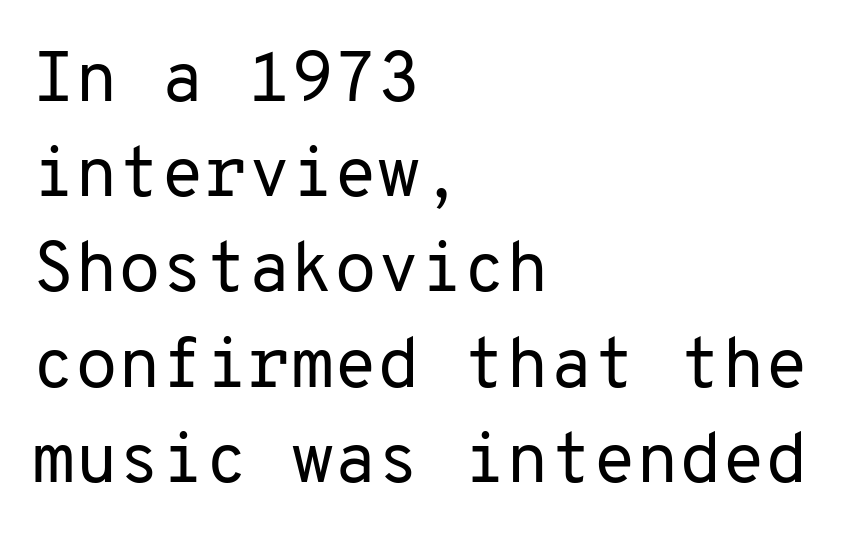
{"serif": "no", "italic": "no", "bold": "no", "weight": "regular", "width": "normal", "stroke_contrast": "low", "x_height": "medium", "monospaced": "yes", "underline": "no", "align": "left", "line_spacing": "normal", "line_spacing_ratio": 1.36, "letter_spacing": "normal", "letter_spacing_em": 0.0, "glyph_px": 70}
